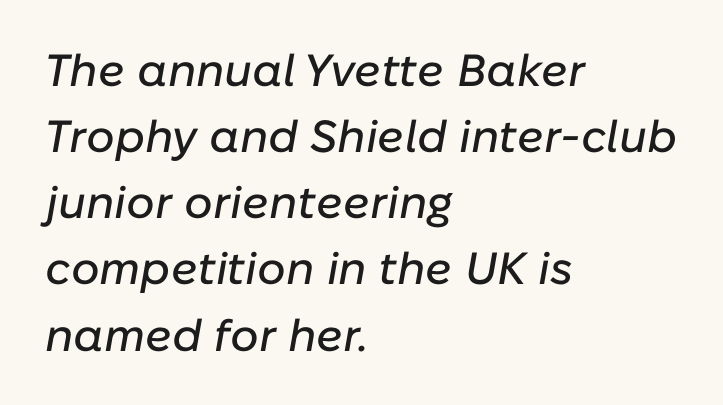
Think of a printed novel: that variable character pitch is what you see here. The setting favours the left margin, as ordinary paragraphs usually do. One glance says typical: line gaps are just what's usual. When letters slant like this, we call the style italic.
